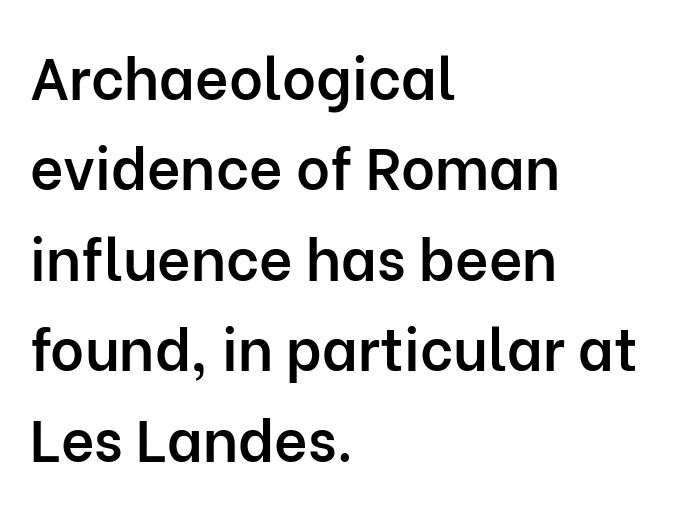
One glance says typical: line gaps are just what's usual. Serifs: no, the terminals of the letterforms are clean. Just letters on the line, the space beneath them empty. A student would call this left alignment; a typographer would say flush left, rag right. Typesetter's note: demi weight, one step under bold.
